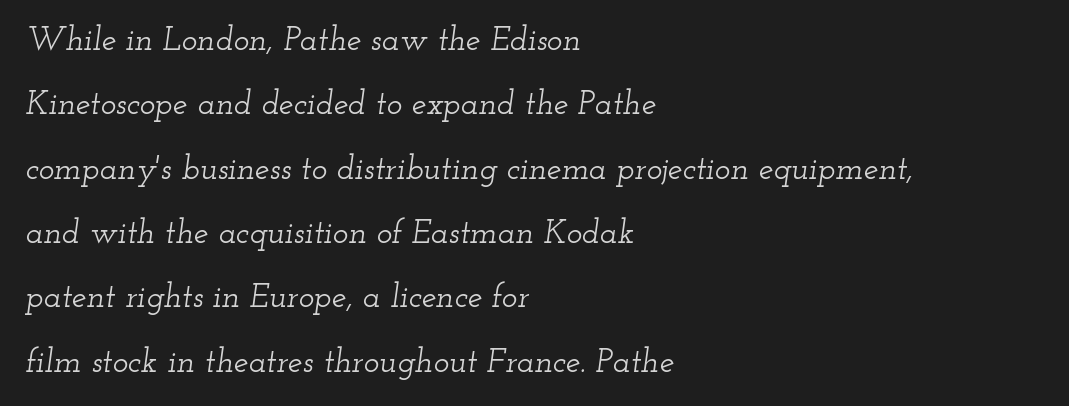
Q: Is the text italic (slanted)? A: Yes, it leans right by about 12 degrees.
Q: Is the typeface a serif or a sans-serif typeface? A: Serif.
Q: Is the text underlined? A: No.
Q: How is the paragraph aligned? A: Left-aligned.
Q: Is the spacing between letters normal or unusually wide? A: Normal.
Q: Is the spacing between lines tight, normal or loose? A: Loose.
Q: Width (condensed, normal, or wide)? A: Wide.
Q: Stroke contrast? A: Low.
Q: x-height? A: Small.
Q: Monospaced? A: No.
